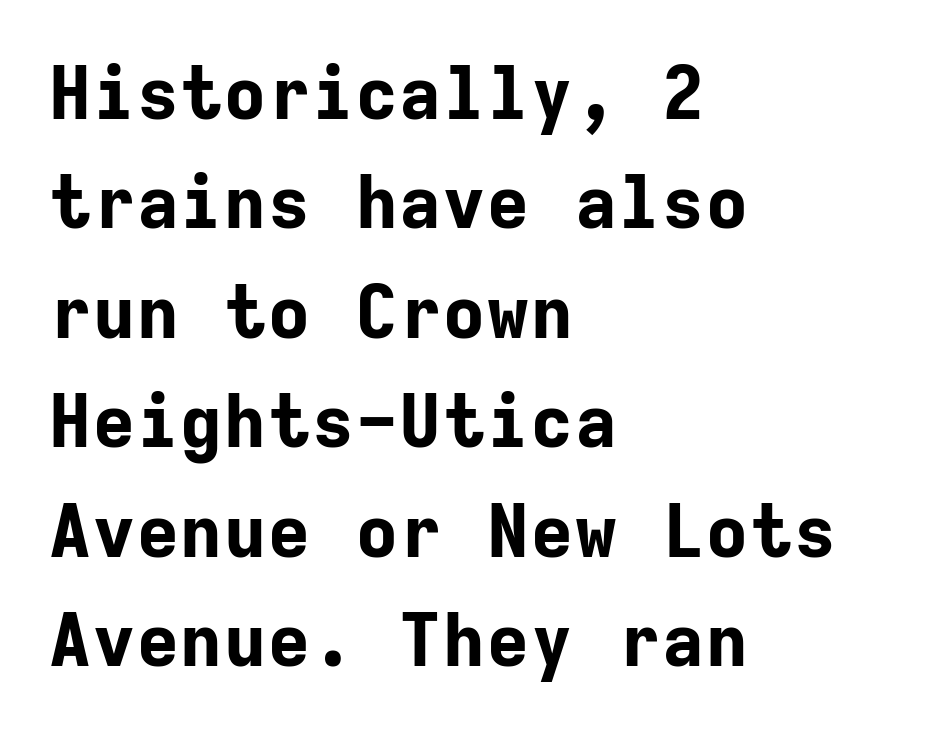
Q: Is the text bold? A: Yes.
Q: Is the text italic (slanted)? A: No, it is upright.
Q: Is the typeface a serif or a sans-serif typeface? A: Sans-serif.
Q: Is the text underlined? A: No.
Q: How is the paragraph aligned? A: Left-aligned.
Q: Is the spacing between letters normal or unusually wide? A: Normal.
Q: Is the spacing between lines tight, normal or loose? A: Normal.
Q: Width (condensed, normal, or wide)? A: Normal.
Q: Stroke contrast? A: Low.
Q: x-height? A: Medium.
Q: Monospaced? A: Yes.
